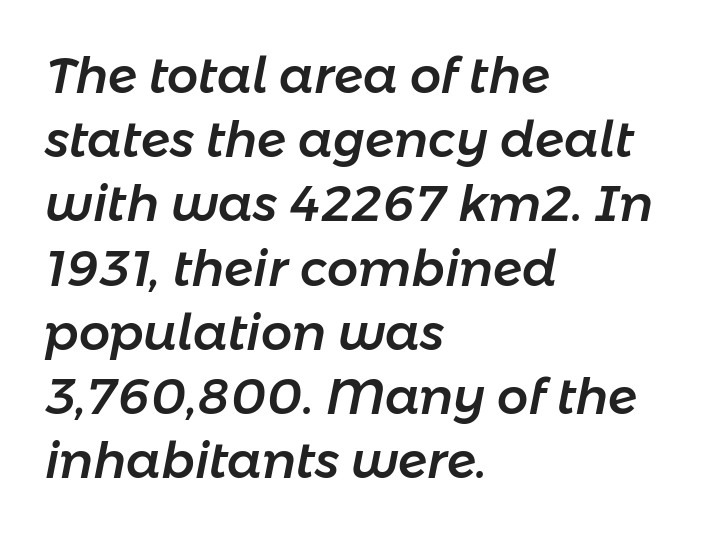
Q: Is the text italic (slanted)? A: Yes, it leans right by about 11 degrees.
Q: Is the text underlined? A: No.
Q: How is the paragraph aligned? A: Left-aligned.
Q: Is the spacing between letters normal or unusually wide? A: Normal.
Q: Is the spacing between lines tight, normal or loose? A: Normal.
Q: Width (condensed, normal, or wide)? A: Normal.
Q: Stroke contrast? A: Low.
Q: x-height? A: Medium.
Q: Monospaced? A: No.
